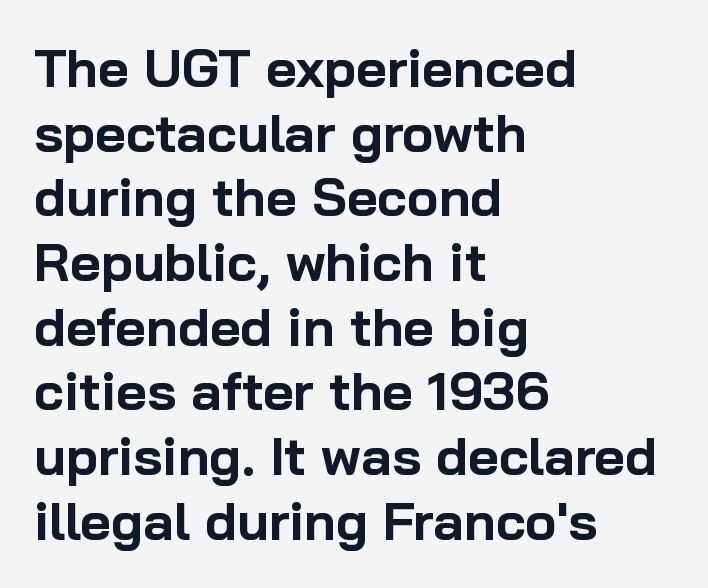
Q: Is the text bold? A: Yes.
Q: Is the text italic (slanted)? A: No, it is upright.
Q: Is the typeface a serif or a sans-serif typeface? A: Sans-serif.
Q: Is the text underlined? A: No.
Q: How is the paragraph aligned? A: Left-aligned.
Q: Is the spacing between letters normal or unusually wide? A: Normal.
Q: Width (condensed, normal, or wide)? A: Normal.
Q: Stroke contrast? A: Low.
Q: x-height? A: Medium.
Q: Monospaced? A: No.
